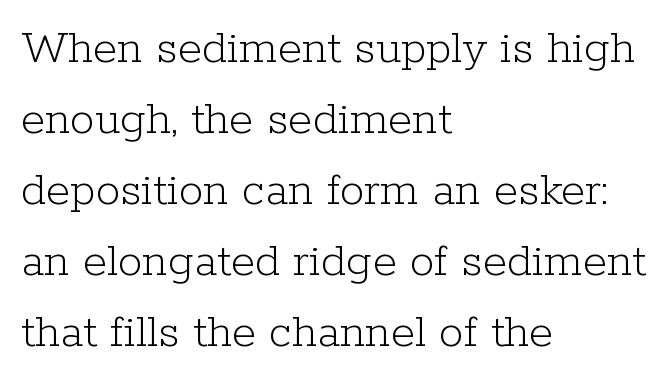
{"serif": "yes", "italic": "no", "bold": "no", "weight": "light", "width": "normal", "stroke_contrast": "low", "x_height": "medium", "monospaced": "no", "underline": "no", "align": "left", "line_spacing": "normal", "line_spacing_ratio": 1.45, "letter_spacing": "normal", "letter_spacing_em": 0.0, "glyph_px": 49}
